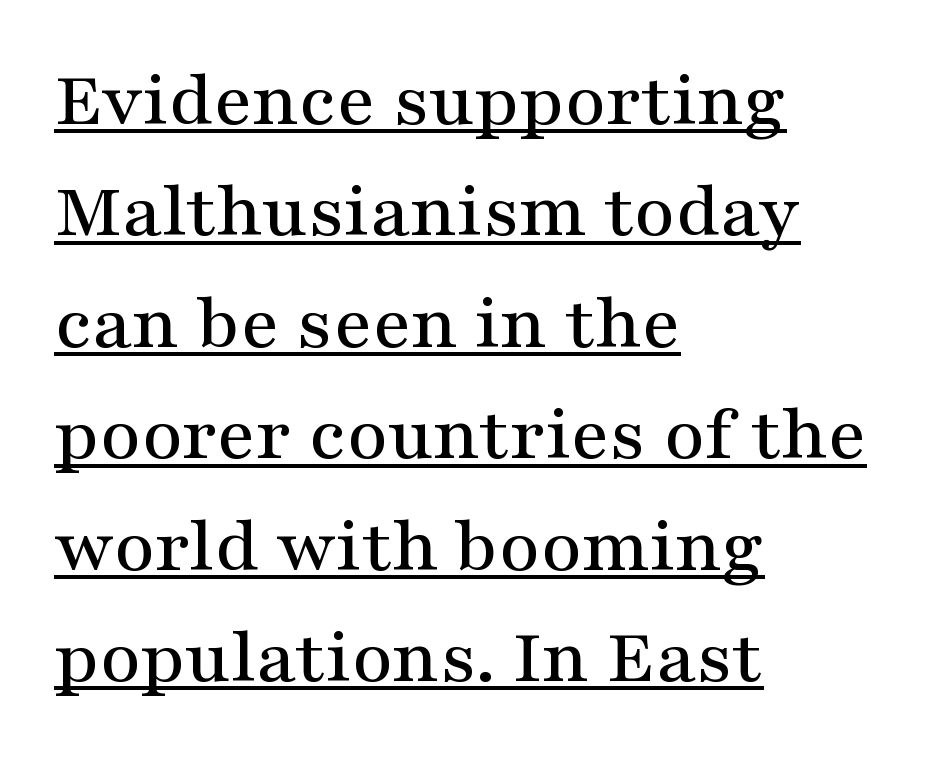
{"serif": "yes", "italic": "no", "width": "wide", "stroke_contrast": "medium", "x_height": "medium", "monospaced": "no", "underline": "yes", "align": "left", "line_spacing": "normal", "line_spacing_ratio": 1.41, "letter_spacing": "normal", "letter_spacing_em": 0.0, "glyph_px": 79}
